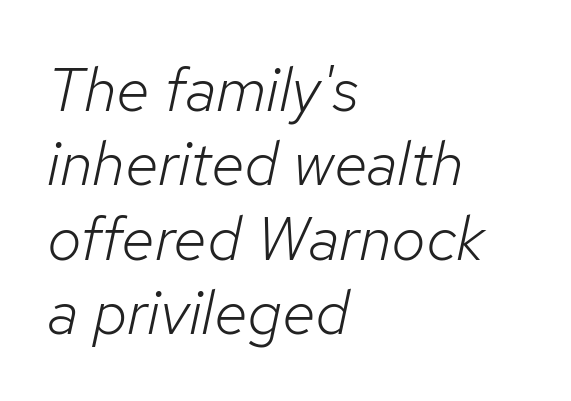
Caption: face not bold, strokes unweighted. The space directly below the letters is spotless. It's the slanting kind of type. The letters advance in unequal steps, a hallmark of proportional type. The typesetter chose a ragged-right arrangement here.
